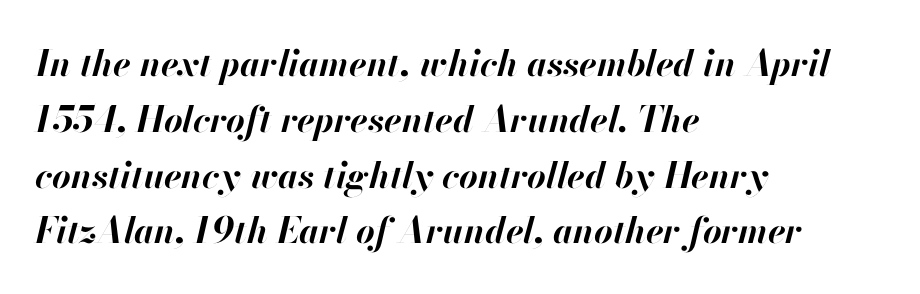
This is oblique type, the kind used for emphasis or titles. Heavy-handed strokes throughout: this text is bold. Tracking value appears to be zero — textbook default spacing. Quick note: underline off. Spacing verdict: proportional, widths tailored to each character.
